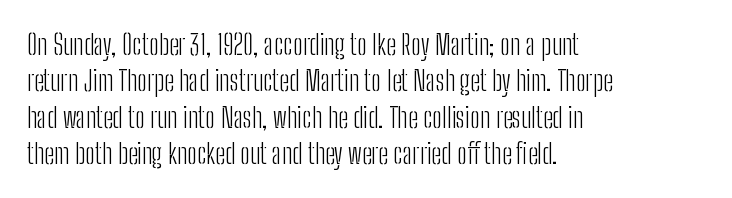
{"serif": "no", "italic": "no", "bold": "no", "weight": "light", "width": "condensed", "stroke_contrast": "low", "x_height": "medium", "monospaced": "no", "underline": "no", "align": "left", "line_spacing": "normal", "line_spacing_ratio": 1.3, "letter_spacing": "normal", "letter_spacing_em": 0.0, "glyph_px": 28}
